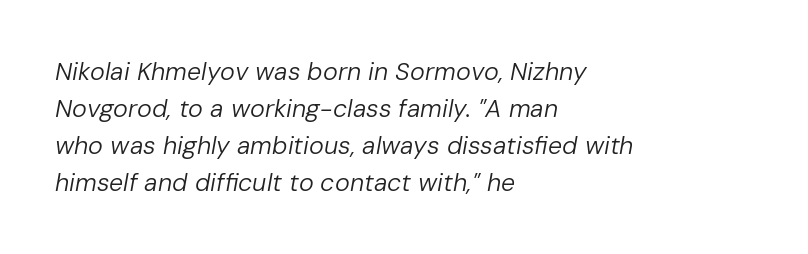
{"italic": "yes", "lean": "right", "slant_degrees": 10, "bold": "no", "underline": "no", "align": "left", "line_spacing": "normal", "line_spacing_ratio": 1.48, "letter_spacing": "normal", "letter_spacing_em": 0.0, "glyph_px": 25}
